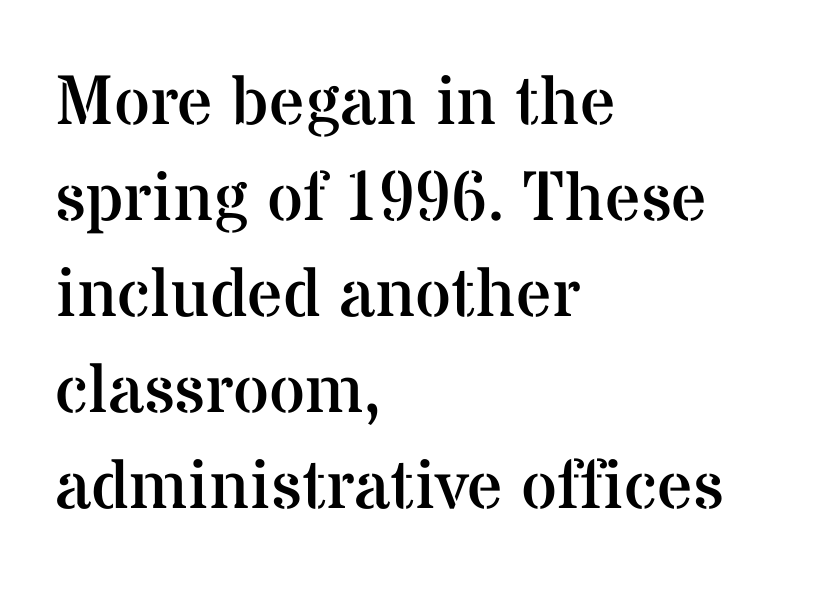
Q: Is the text bold? A: No.
Q: Is the text italic (slanted)? A: No, it is upright.
Q: Is the typeface a serif or a sans-serif typeface? A: Serif.
Q: Is the text underlined? A: No.
Q: How is the paragraph aligned? A: Left-aligned.
Q: Is the spacing between letters normal or unusually wide? A: Normal.
Q: Is the spacing between lines tight, normal or loose? A: Normal.
Q: Width (condensed, normal, or wide)? A: Normal.
Q: Stroke contrast? A: Medium.
Q: x-height? A: Medium.
Q: Monospaced? A: No.
